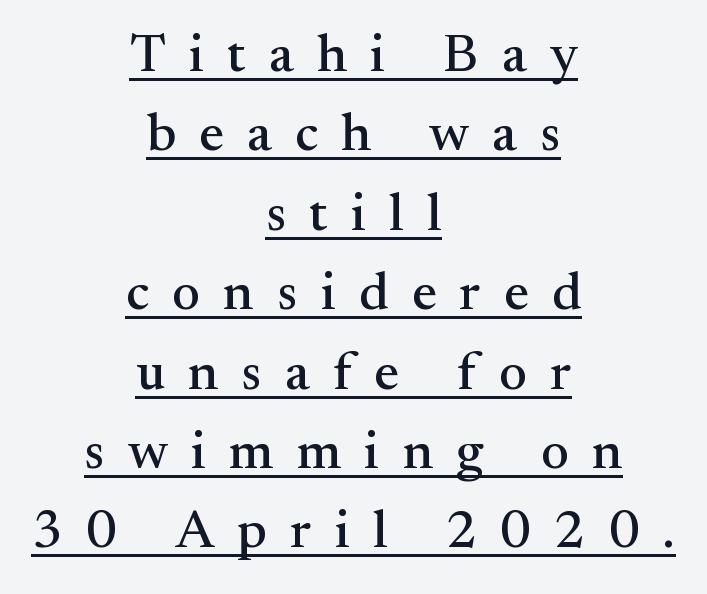
The image shows 54 px serif type, upright; set centered, normal line spacing (1.47x), unusually wide letter spacing (+0.43 em), underlined; medium stroke contrast and a small x-height.
